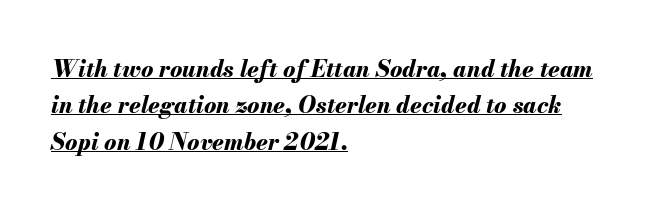
{"italic": "yes", "lean": "right", "slant_degrees": 13, "bold": "yes", "underline": "yes", "align": "left", "line_spacing": "normal", "line_spacing_ratio": 1.58, "letter_spacing": "normal", "letter_spacing_em": 0.0, "glyph_px": 23}
